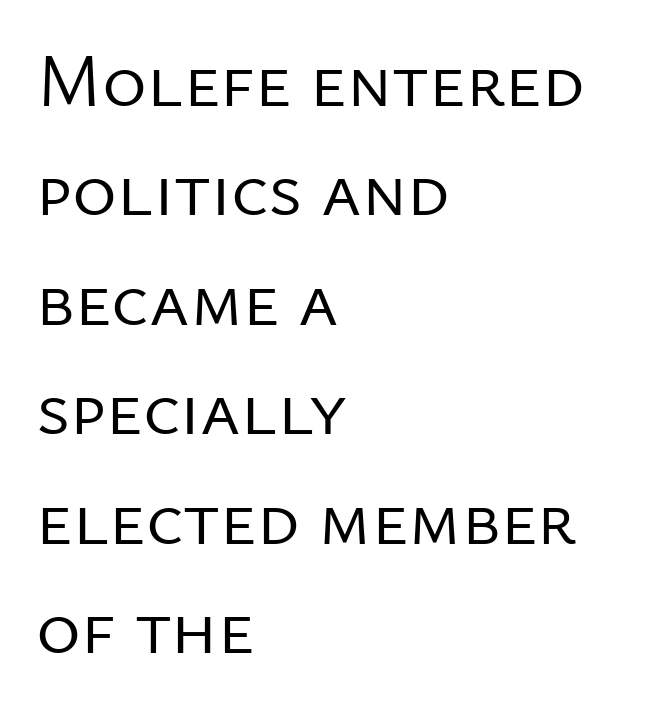
Character widths vary here, with narrow letters taking less room than wide ones. Lines of text with bare space underneath. Honestly, the row spacing looks completely unremarkable. Does extra space separate the letters? No, they use regular spacing.
